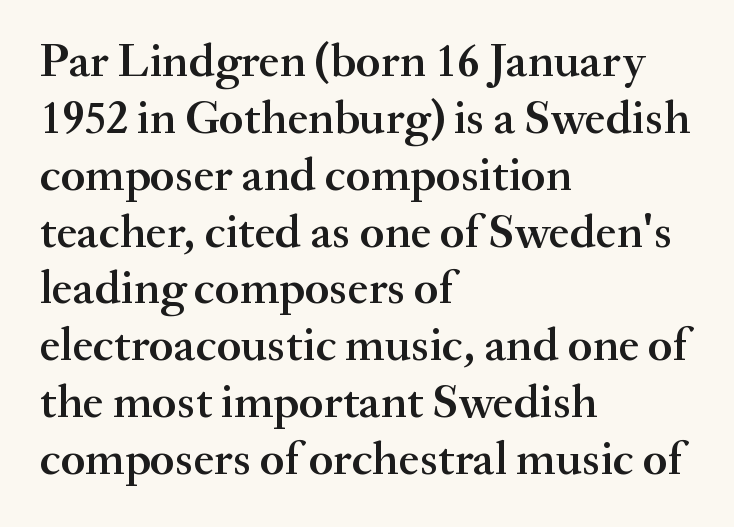
The image shows 47 px semibold serif type, upright; set left-aligned, line spacing 1.21x, normal letter spacing, not underlined; medium stroke contrast and a small x-height.
